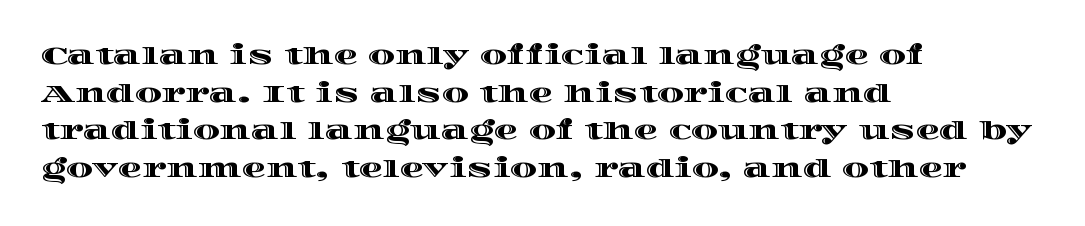
The image shows 24 px text type, upright; set left-aligned, normal line spacing (1.57x), normal letter spacing, not underlined.
